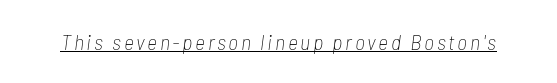
Check the space under the baseline: a stroke is drawn there. This is not heavy type; no bold has been used. Would a proofreader flag this as italicized? Yes.
